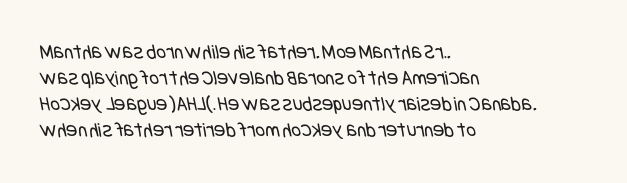
The image shows 21 px text type; set left-aligned, line spacing 1.24x, normal letter spacing, not underlined.
